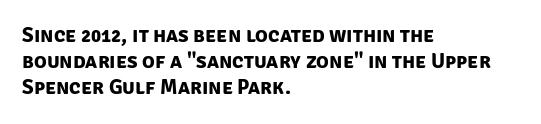
{"bold": "yes", "underline": "no", "align": "left", "line_spacing_ratio": 1.24, "letter_spacing": "normal", "letter_spacing_em": 0.0, "glyph_px": 21}
